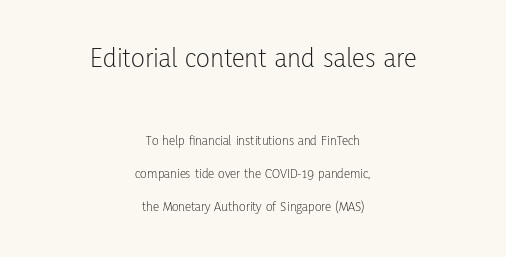
Q: Is the text bold? A: No.
Q: Is the text italic (slanted)? A: No, it is upright.
Q: Is the typeface a serif or a sans-serif typeface? A: Sans-serif.
Q: Is the text underlined? A: No.
Q: How is the paragraph aligned? A: Centered.
Q: Is the spacing between letters normal or unusually wide? A: Normal.
Q: Is the spacing between lines tight, normal or loose? A: Loose.
Q: Which block of text is set in a larger size, the first (top) or the second (bottom)? A: The first (top) one.
Q: Width (condensed, normal, or wide)? A: Condensed.
Q: Stroke contrast? A: Low.
Q: x-height? A: Medium.
Q: Monospaced? A: No.
